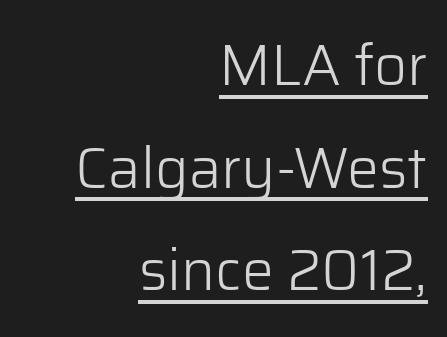
The image shows 57 px light sans-serif type, upright; set right-aligned, line spacing 1.8x, normal letter spacing, underlined; low stroke contrast and a medium x-height.
